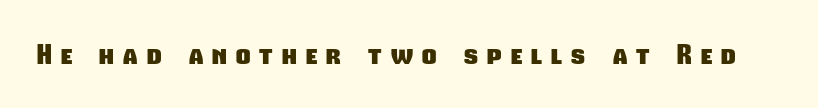
{"serif": "no", "bold": "yes", "weight": "heavy", "width": "condensed", "stroke_contrast": "low", "x_height": "medium", "monospaced": "no", "underline": "no", "letter_spacing": "wide", "letter_spacing_em": 0.33, "glyph_px": 28}
